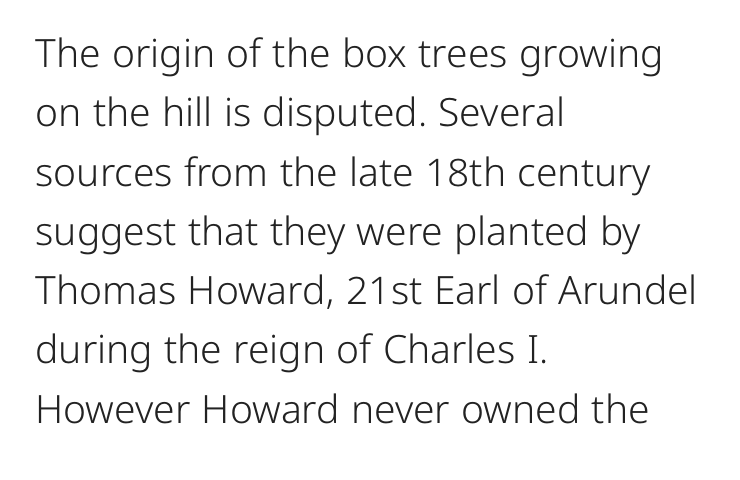
{"serif": "no", "italic": "no", "bold": "no", "weight": "light", "width": "normal", "stroke_contrast": "low", "x_height": "medium", "monospaced": "no", "underline": "no", "align": "left", "line_spacing": "normal", "line_spacing_ratio": 1.52, "letter_spacing": "normal", "letter_spacing_em": 0.0, "glyph_px": 39}
